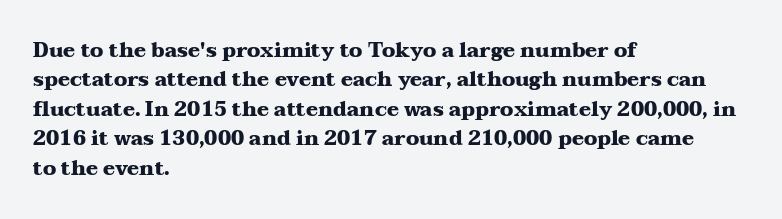
The image shows 20 px bold type, upright; set left-aligned, normal line spacing (1.47x), normal letter spacing, not underlined.
